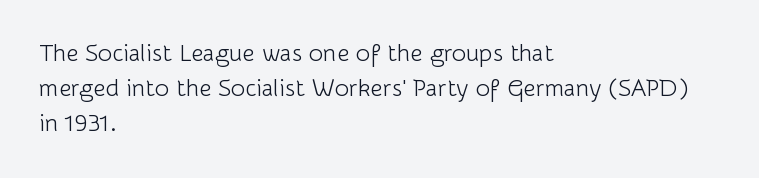
No word sits above an underline. This is the regular roman posture of the typeface. The lines in this sample share a left origin and differ only in where they stop. Successive baselines arrive at the customary interval.
